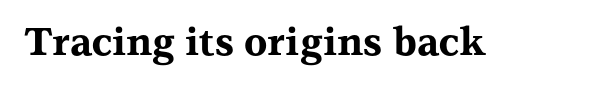
Words float on clear page, feet unadorned. Spacing between characters is what you'd get straight out of the box. Rendered with straight, roman letterforms. This sample has the flowing, uneven cadence of proportional lettering. Serifs: yes, visible at the terminals of the letterforms. Its strokes are broad and dark, the hallmark of bold type.
